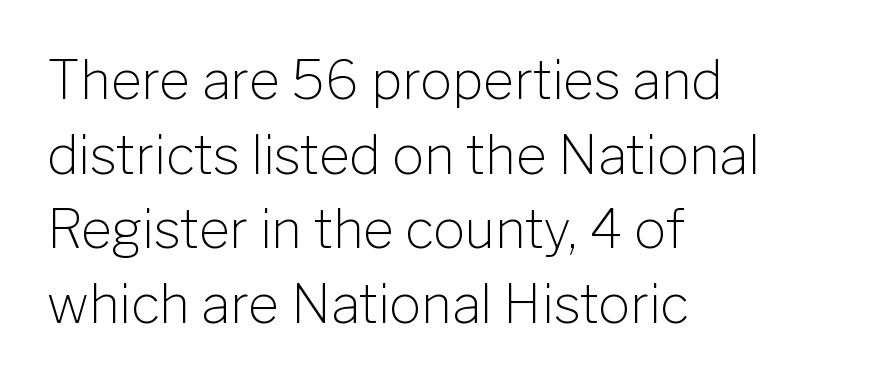
Type without underlining. Unlike a traditional serif, this face leaves its strokes unadorned. The specimen reads as upright at a glance. Stems and bowls with no extra thickness — not bold. Horizontal bands of white between lines are of average thickness. Typeset ragged right — the left edge is the straight one.
